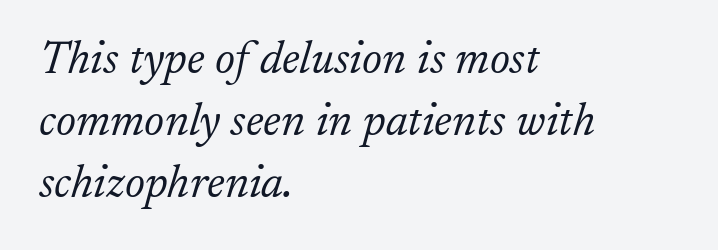
{"serif": "yes", "italic": "yes", "lean": "right", "slant_degrees": 17, "bold": "no", "weight": "light", "width": "normal", "stroke_contrast": "low", "x_height": "small", "monospaced": "no", "underline": "no", "align": "left", "line_spacing": "normal", "line_spacing_ratio": 1.35, "letter_spacing": "normal", "letter_spacing_em": 0.0, "glyph_px": 46}
